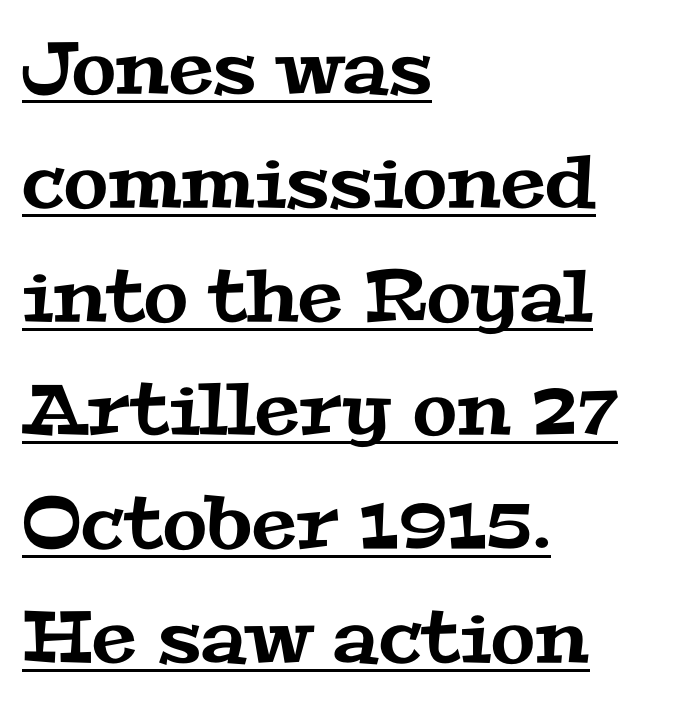
The typesetter chose a ragged-right arrangement here. Looks like someone drew a line under every word here. Observe the serifs anchoring each vertical stroke in this sample. Evenly set lines give the paragraph a standard silhouette. Glyph-to-glyph distance matches everyday printed text.
